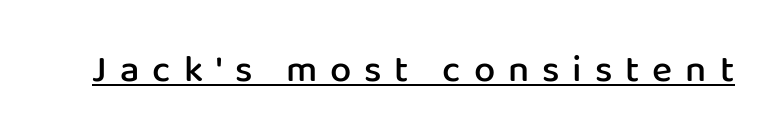
This is moderately heavy type, rendered in semibold. The designer went with a sans here, leaving each stem footless. Each letter keeps its own natural width here, so spacing adapts to shape. You can see a thin bar hugging the bottom of the glyphs. A typesetter would mark this as roman, not italic. The line texture is sparse and dotted thanks to wide tracking.
